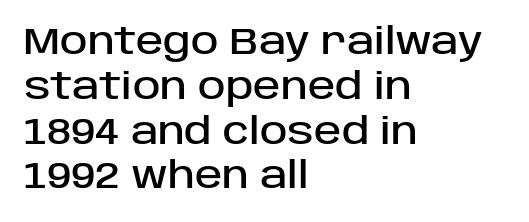
{"serif": "no", "italic": "no", "width": "normal", "stroke_contrast": "low", "x_height": "large", "monospaced": "no", "underline": "no", "align": "left", "line_spacing_ratio": 1.21, "letter_spacing": "normal", "letter_spacing_em": 0.0, "glyph_px": 37}
